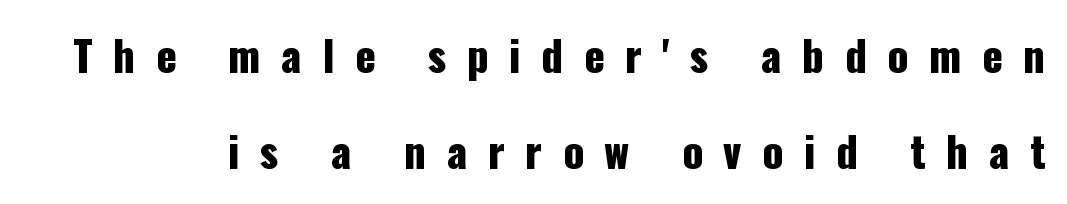
A typesetter would call this proportional, since set widths differ per character. The tracking reads as deliberately expanded to a designer's eye. The rendering uses a large line-height, opening up the rows. Words float on clear page, feet unadorned.
